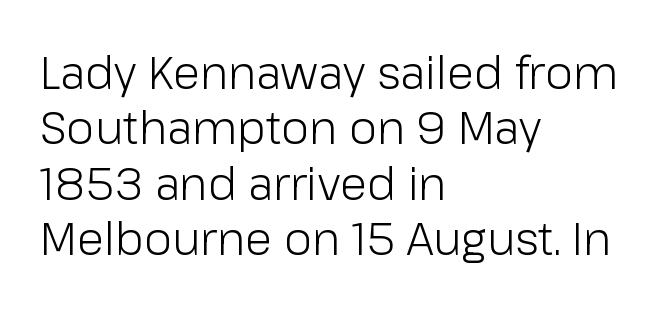
Q: Is the text bold? A: No.
Q: Is the text italic (slanted)? A: No, it is upright.
Q: Is the typeface a serif or a sans-serif typeface? A: Sans-serif.
Q: Is the text underlined? A: No.
Q: How is the paragraph aligned? A: Left-aligned.
Q: Is the spacing between letters normal or unusually wide? A: Normal.
Q: Width (condensed, normal, or wide)? A: Normal.
Q: Stroke contrast? A: Low.
Q: x-height? A: Medium.
Q: Monospaced? A: No.
